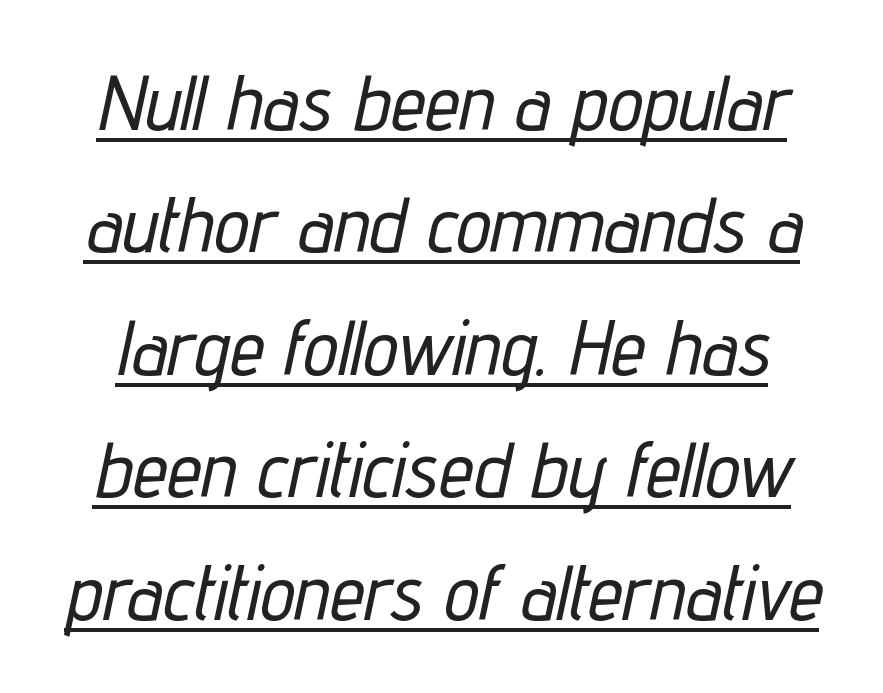
The image shows 78 px condensed type, italic (leaning right); set normal line spacing (1.57x), normal letter spacing, underlined; low stroke contrast and a medium x-height.
